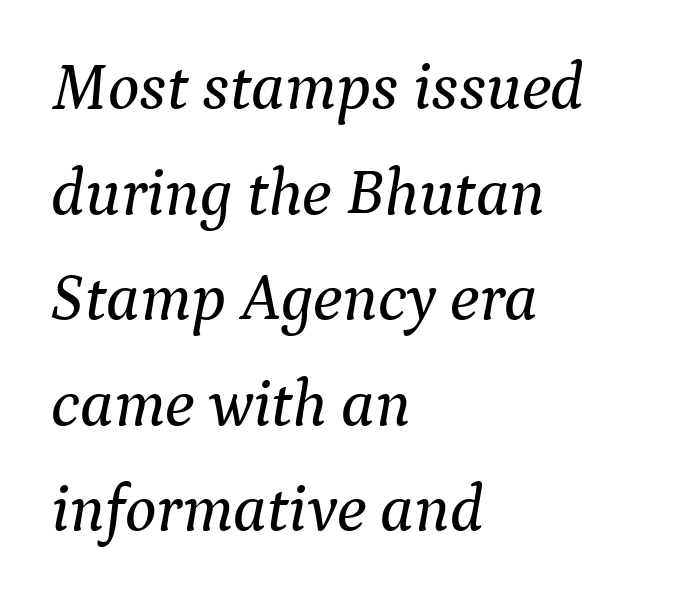
{"serif": "yes", "italic": "yes", "lean": "right", "slant_degrees": 9, "width": "normal", "stroke_contrast": "medium", "x_height": "medium", "monospaced": "no", "underline": "no", "align": "left", "line_spacing": "normal", "line_spacing_ratio": 1.6, "letter_spacing": "normal", "letter_spacing_em": 0.0, "glyph_px": 66}
